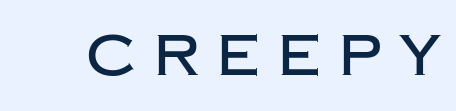
The letters stand upright; this is a roman face. The rendering shows plain stroke endings on the letterforms — a sans-serif design. Letters rest on an invisible, unmarked baseline. Observe the wide spacing: letters keep a clear distance from each other.
